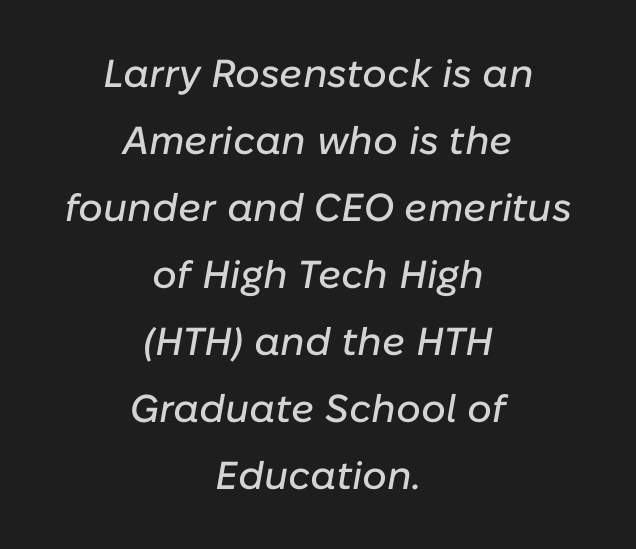
Q: Is the text italic (slanted)? A: Yes, it leans right by about 10 degrees.
Q: Is the text underlined? A: No.
Q: How is the paragraph aligned? A: Centered.
Q: Is the spacing between letters normal or unusually wide? A: Normal.
Q: Width (condensed, normal, or wide)? A: Normal.
Q: Stroke contrast? A: Low.
Q: x-height? A: Medium.
Q: Monospaced? A: No.
